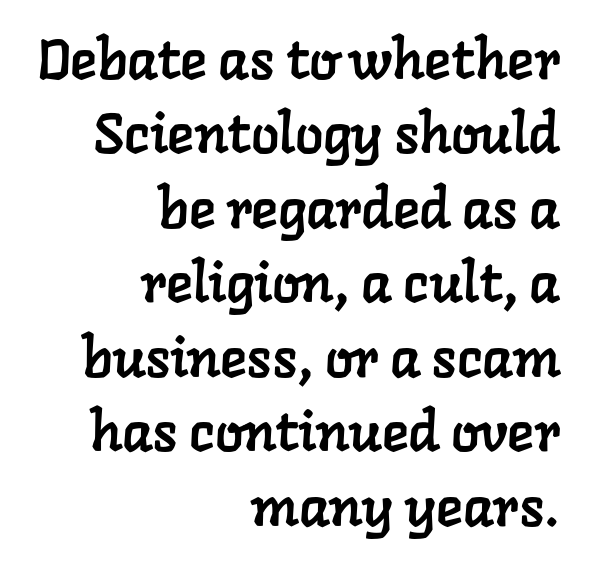
The image shows 56 px serif type; set right-aligned, normal line spacing (1.33x), normal letter spacing, not underlined; low stroke contrast and a medium x-height.
